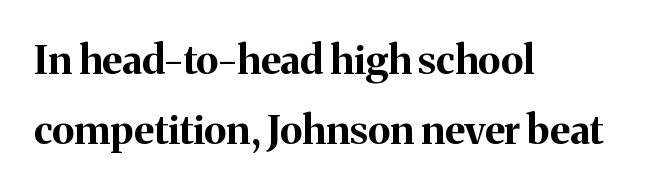
{"serif": "yes", "italic": "no", "bold": "yes", "weight": "bold", "width": "normal", "stroke_contrast": "medium", "x_height": "medium", "monospaced": "no", "underline": "no", "align": "left", "line_spacing_ratio": 1.76, "letter_spacing": "normal", "letter_spacing_em": 0.0, "glyph_px": 40}
